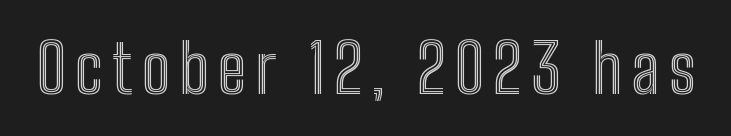
The image shows 68 px condensed type, upright; set not underlined; a medium x-height.
